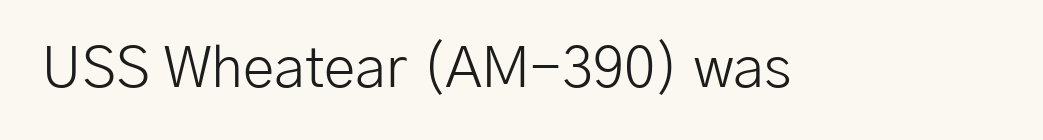
The image shows 57 px light sans-serif type, upright; set normal letter spacing, not underlined; low stroke contrast and a medium x-height.
